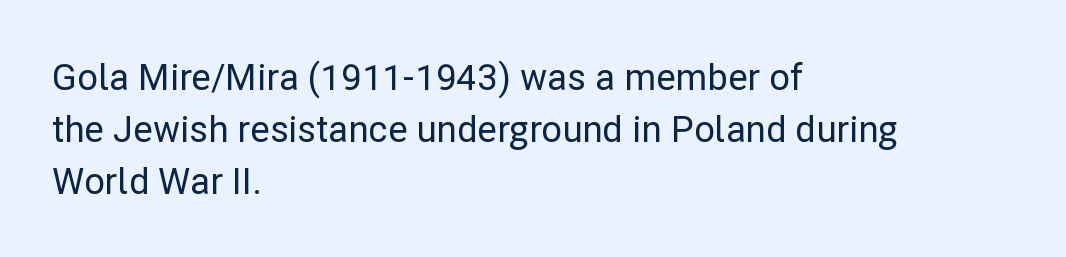
No extra tracking has been applied to these lines. These lines are composed in type without serifs. The vertical gap from one line to the next is medium. Is this a fixed-width face? No — the glyphs have proportional, varying widths. Italic: no, the glyphs are upright roman. The text block is weighted toward the left margin, trailing off unevenly rightward.
